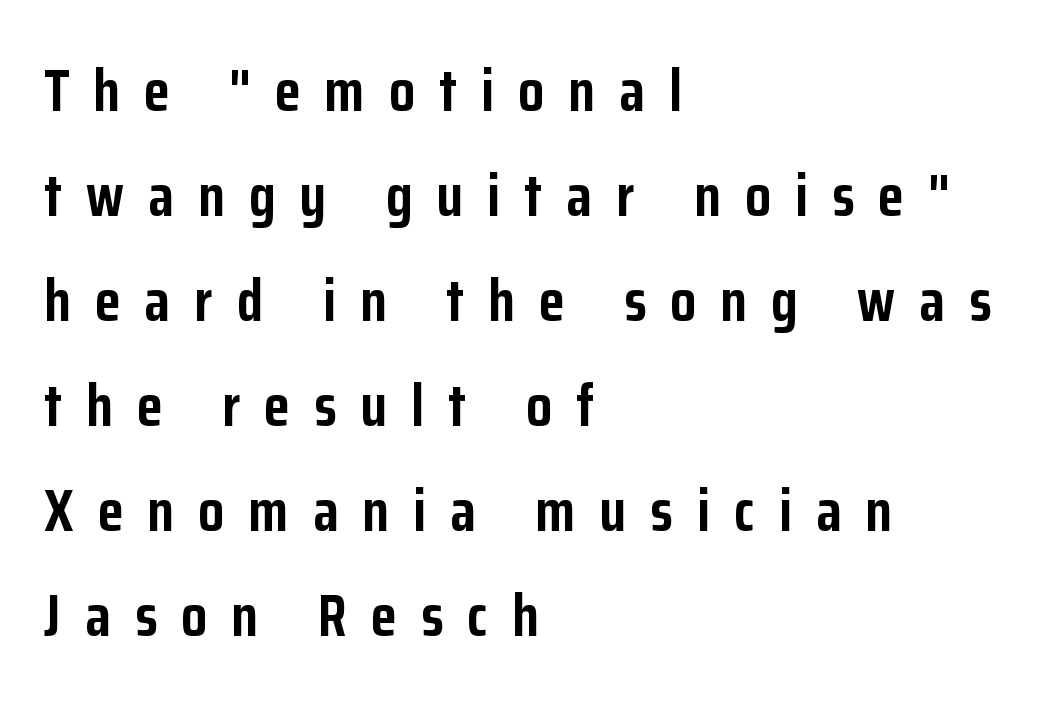
{"serif": "no", "italic": "no", "bold": "yes", "weight": "semibold", "width": "condensed", "stroke_contrast": "low", "x_height": "medium", "monospaced": "no", "underline": "no", "align": "left", "line_spacing_ratio": 1.78, "letter_spacing": "wide", "letter_spacing_em": 0.41, "glyph_px": 59}
